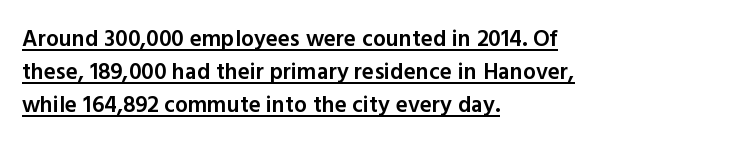
The image shows 23 px text type, upright; set left-aligned, normal line spacing (1.44x), normal letter spacing, underlined.
